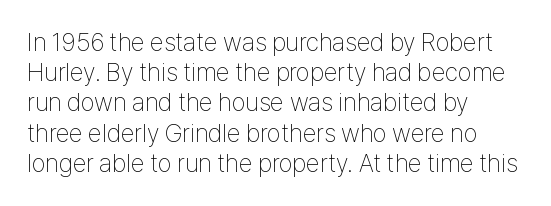
In terms of posture, this sample is upright. The rendering keeps characters at their native spacing. Caption: face not bold, strokes unweighted. The string is rendered with underlining switched off. Horizontal alignment here is leftward, the default for most running prose.
